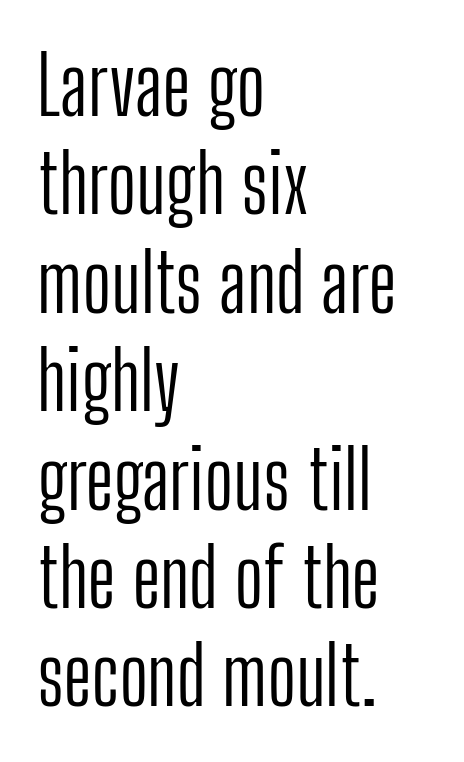
A typesetter would call this proportional, since set widths differ per character. Nope, no serifs anywhere on these letters. The strokes are not fattened; the text isn't bold. These lines keep a tight, regular rhythm from letter to letter. Anything drawn beneath the words? Only blank space. Every stem runs plumb, perpendicular to the baseline.
